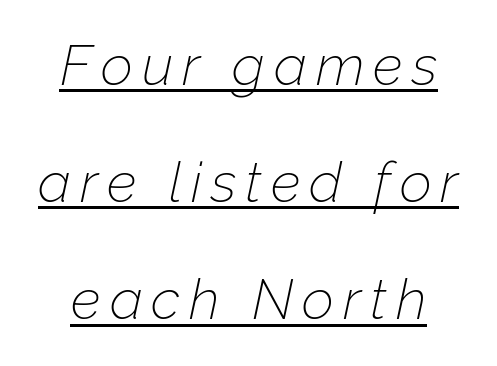
{"italic": "yes", "lean": "right", "slant_degrees": 12, "bold": "no", "weight": "thin", "width": "normal", "stroke_contrast": "low", "x_height": "medium", "monospaced": "no", "underline": "yes", "line_spacing": "loose", "line_spacing_ratio": 2.09, "glyph_px": 56}
